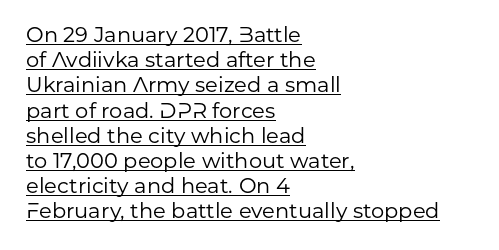
Q: Is the text bold? A: No.
Q: Is the text italic (slanted)? A: No, it is upright.
Q: Is the text underlined? A: Yes.
Q: How is the paragraph aligned? A: Left-aligned.
Q: Is the spacing between letters normal or unusually wide? A: Normal.
